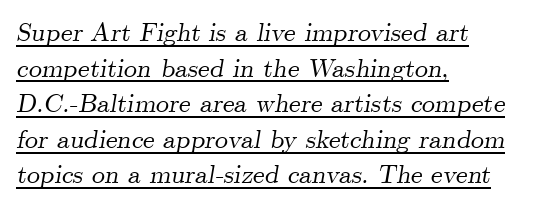
The specimen reads as italic at a glance. Visually the block forms a straight wall on the left and a jagged coastline on the right. The rendered words wear a rule along their underside. You could call the tracking neutral — neither tight nor loose.
